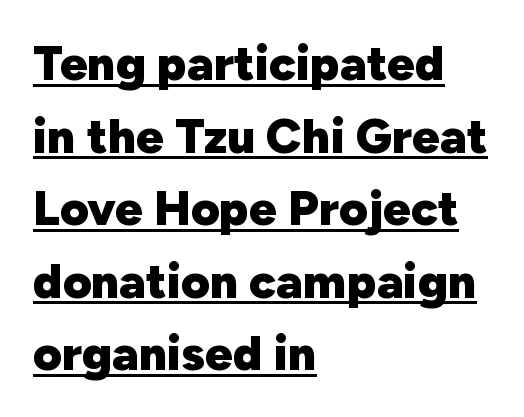
Q: Is the text bold? A: Yes.
Q: Is the text italic (slanted)? A: No, it is upright.
Q: Is the typeface a serif or a sans-serif typeface? A: Sans-serif.
Q: Is the text underlined? A: Yes.
Q: How is the paragraph aligned? A: Left-aligned.
Q: Is the spacing between letters normal or unusually wide? A: Normal.
Q: Is the spacing between lines tight, normal or loose? A: Normal.
Q: Width (condensed, normal, or wide)? A: Normal.
Q: Stroke contrast? A: Low.
Q: x-height? A: Medium.
Q: Monospaced? A: No.
